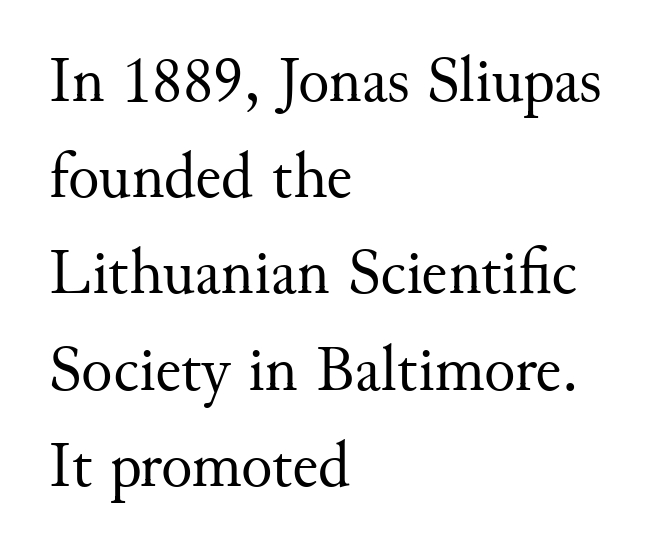
Ordinary non-slanted type is in use. A quiet, ordinary-to-light weight characterises the typeface. Examine the stroke ends and you'll spot serifs. The horizontal fit of the characters is conventional and even. The compositor pushed each line to the left boundary.
